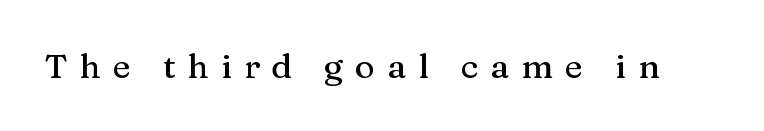
The image shows 34 px serif type, upright; set unusually wide letter spacing (+0.36 em), not underlined; medium stroke contrast and a medium x-height.
